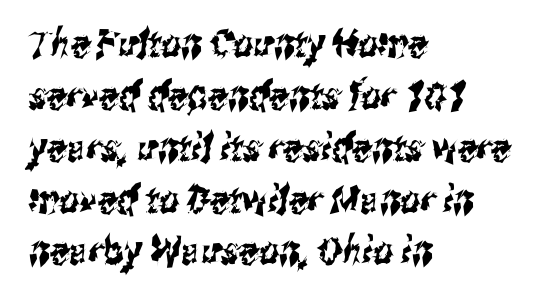
{"serif": "no", "width": "condensed", "stroke_contrast": "medium", "x_height": "medium", "monospaced": "no", "underline": "no", "align": "left", "line_spacing": "normal", "line_spacing_ratio": 1.33, "letter_spacing": "normal", "letter_spacing_em": 0.0, "glyph_px": 39}
